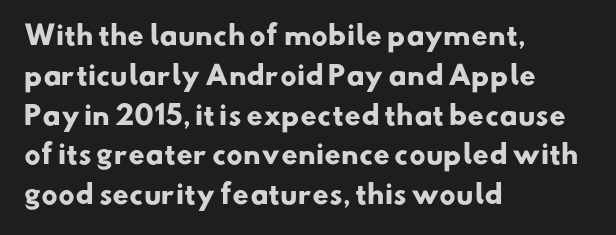
The image shows 26 px bold type; set left-aligned, normal line spacing (1.53x), normal letter spacing, not underlined.
